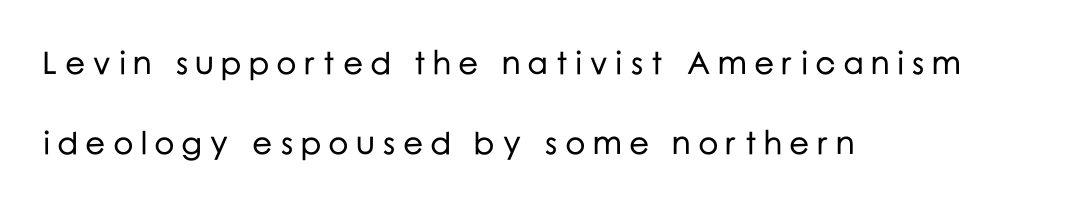
Alignment: flush left. The rendering uses a large line-height, opening up the rows. Character widths vary here, with narrow letters taking less room than wide ones. Every character sits straight up, as roman type does.
